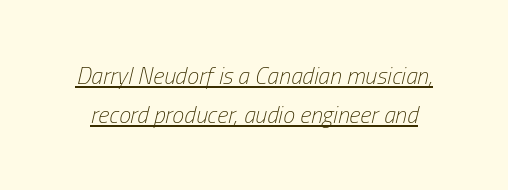
Q: Is the text bold? A: No.
Q: Is the text italic (slanted)? A: Yes, it leans right by about 13 degrees.
Q: Is the text underlined? A: Yes.
Q: Is the spacing between letters normal or unusually wide? A: Normal.
Q: Is the spacing between lines tight, normal or loose? A: Normal.
